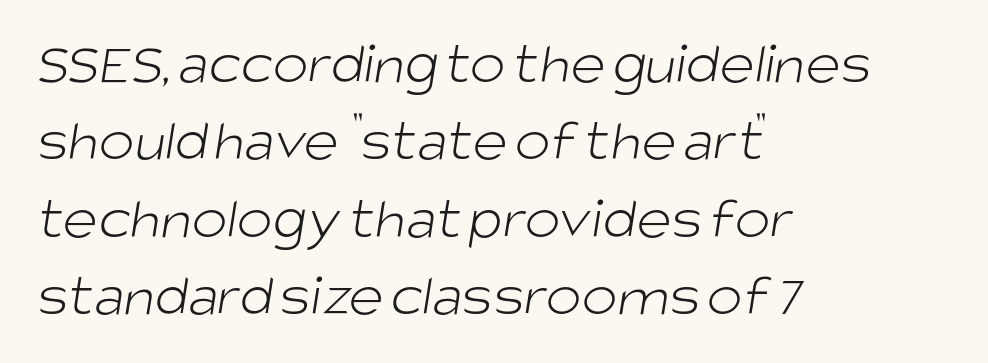
The image shows 60 px light sans-serif type; set left-aligned, normal line spacing (1.29x), normal letter spacing, not underlined; low stroke contrast and a large x-height.
